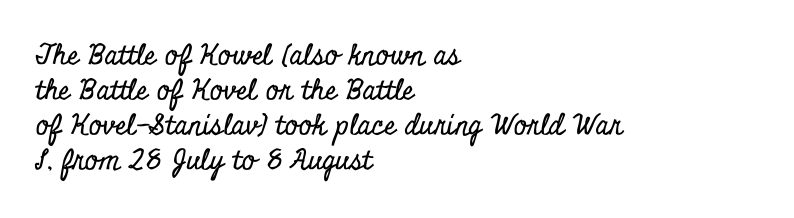
{"serif": "yes", "width": "condensed", "stroke_contrast": "low", "x_height": "small", "monospaced": "no", "underline": "no", "align": "left", "line_spacing": "normal", "line_spacing_ratio": 1.25, "letter_spacing": "normal", "letter_spacing_em": 0.0, "glyph_px": 28}
